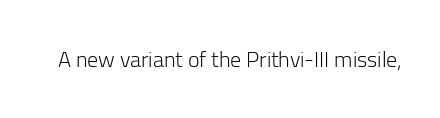
The image shows 22 px text type, upright; set normal letter spacing, not underlined.
